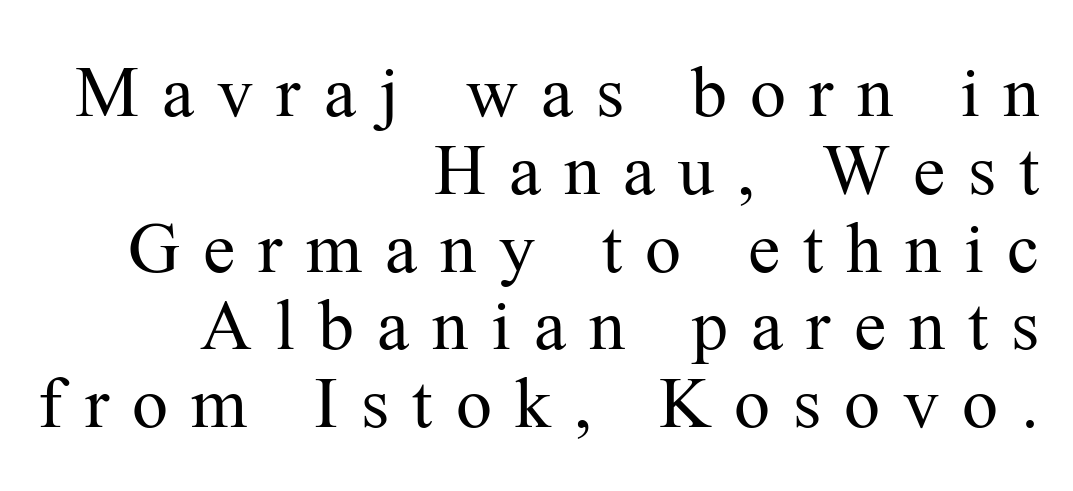
The image shows 72 px regular-weight serif type, upright; set right-aligned, tight line spacing (1.08x), unusually wide letter spacing (+0.32 em), not underlined; medium stroke contrast and a medium x-height.
